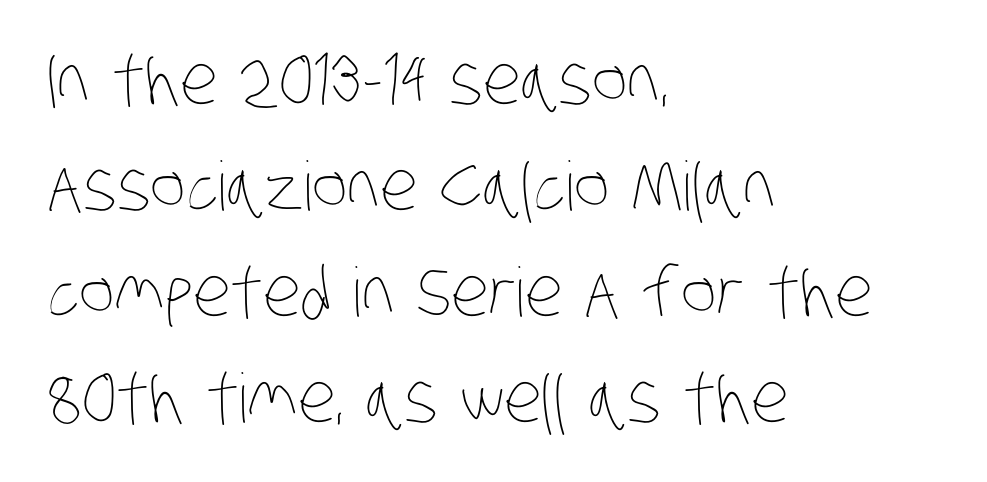
Q: Is the text bold? A: No.
Q: Is the text underlined? A: No.
Q: How is the paragraph aligned? A: Left-aligned.
Q: Is the spacing between letters normal or unusually wide? A: Normal.
Q: Is the spacing between lines tight, normal or loose? A: Normal.
Q: Width (condensed, normal, or wide)? A: Condensed.
Q: Stroke contrast? A: Low.
Q: x-height? A: Large.
Q: Monospaced? A: No.
